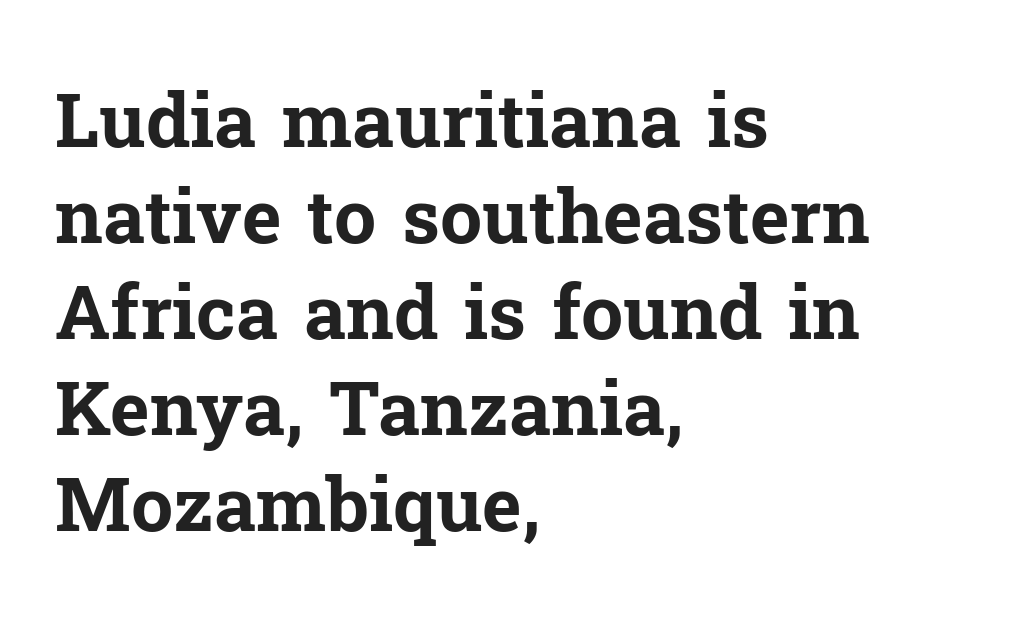
{"serif": "yes", "italic": "no", "bold": "yes", "weight": "bold", "width": "normal", "stroke_contrast": "low", "x_height": "medium", "monospaced": "no", "underline": "no", "align": "left", "line_spacing": "normal", "line_spacing_ratio": 1.28, "letter_spacing": "normal", "letter_spacing_em": 0.0, "glyph_px": 75}
